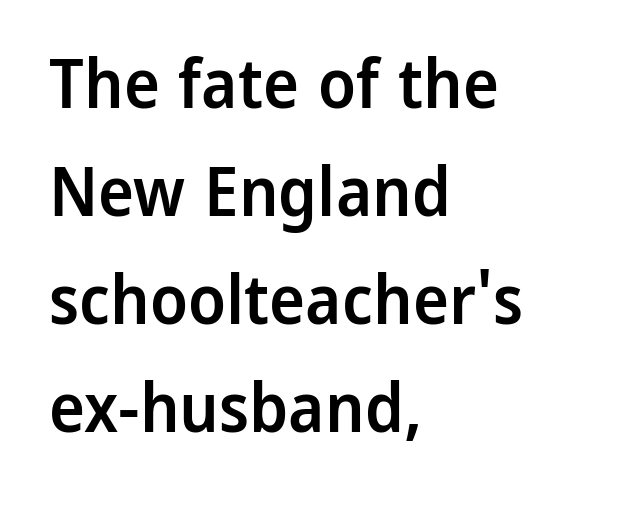
Q: Is the text bold? A: Semi-bold.
Q: Is the text italic (slanted)? A: No, it is upright.
Q: Is the typeface a serif or a sans-serif typeface? A: Sans-serif.
Q: Is the text underlined? A: No.
Q: How is the paragraph aligned? A: Left-aligned.
Q: Is the spacing between letters normal or unusually wide? A: Normal.
Q: Is the spacing between lines tight, normal or loose? A: Normal.
Q: Width (condensed, normal, or wide)? A: Normal.
Q: Stroke contrast? A: Low.
Q: x-height? A: Medium.
Q: Monospaced? A: No.
